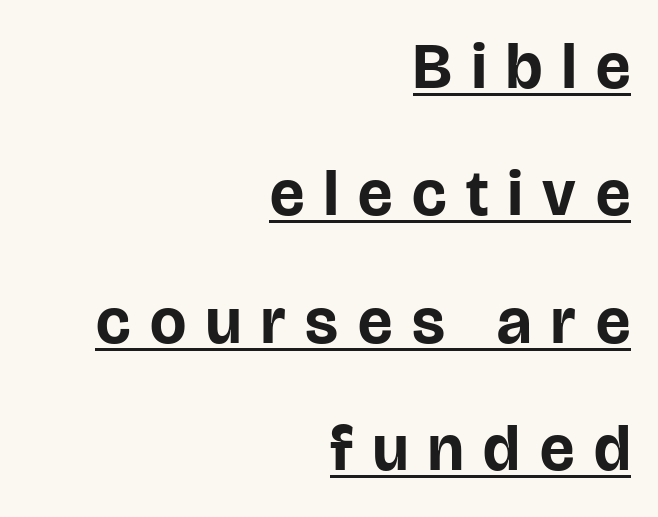
{"serif": "no", "italic": "no", "bold": "yes", "weight": "bold", "width": "normal", "stroke_contrast": "low", "x_height": "large", "monospaced": "no", "underline": "yes", "align": "right", "line_spacing": "loose", "line_spacing_ratio": 1.99, "letter_spacing": "wide", "letter_spacing_em": 0.31, "glyph_px": 64}
